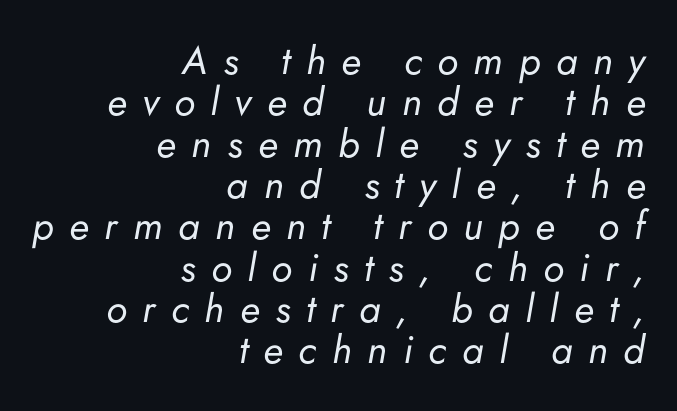
The image shows 39 px regular-weight type, italic (leaning right); set right-aligned, tight line spacing (1.06x), unusually wide letter spacing (+0.4 em), not underlined; low stroke contrast and a small x-height.
